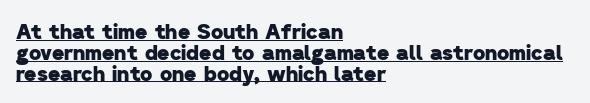
Q: Is the text bold? A: Yes.
Q: Is the text underlined? A: Yes.
Q: How is the paragraph aligned? A: Left-aligned.
Q: Is the spacing between letters normal or unusually wide? A: Normal.
Q: Is the spacing between lines tight, normal or loose? A: Tight.
